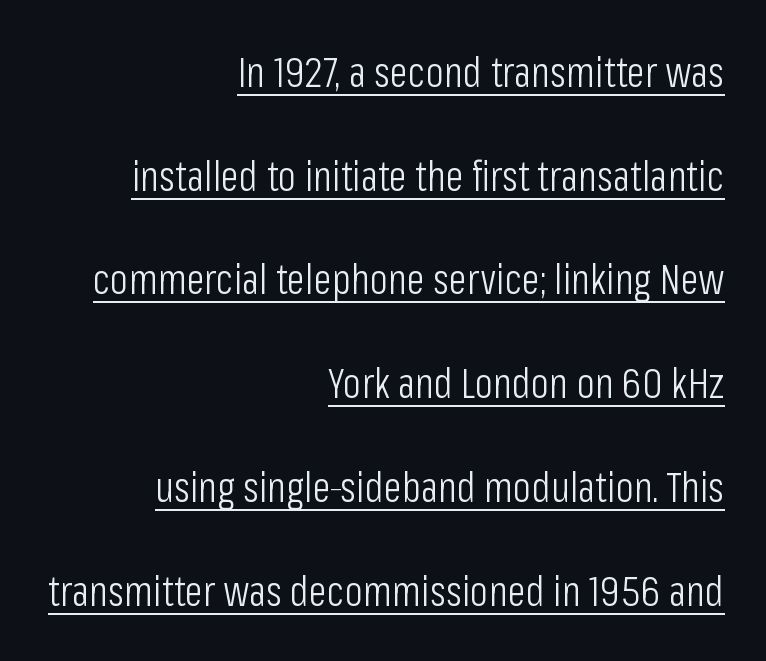
The image shows 42 px light, condensed sans-serif type, upright; set right-aligned, loose line spacing (2.47x), normal letter spacing, underlined; low stroke contrast and a medium x-height.
